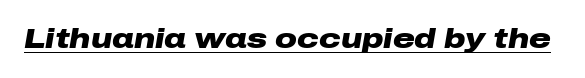
Q: Is the text bold? A: Yes.
Q: Is the text italic (slanted)? A: Yes, it leans right by about 10 degrees.
Q: Is the text underlined? A: Yes.
Q: Is the spacing between letters normal or unusually wide? A: Normal.
